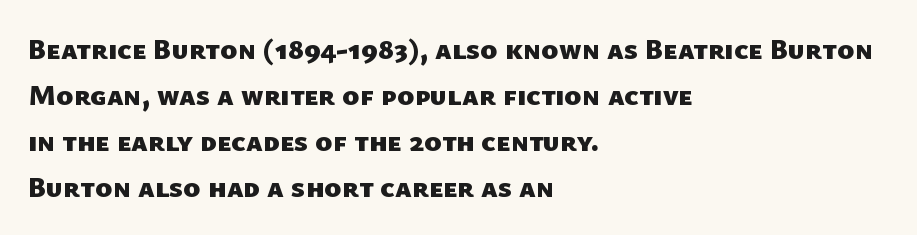
What kind of face is this? One without serifs — a sans. One-word summary of the alignment: left. Spacing verdict: proportional, widths tailored to each character. In terms of leading, this rendering sits right in the middle. A dark, heavy texture on the line: the type is bold. Letter spacing: default.
